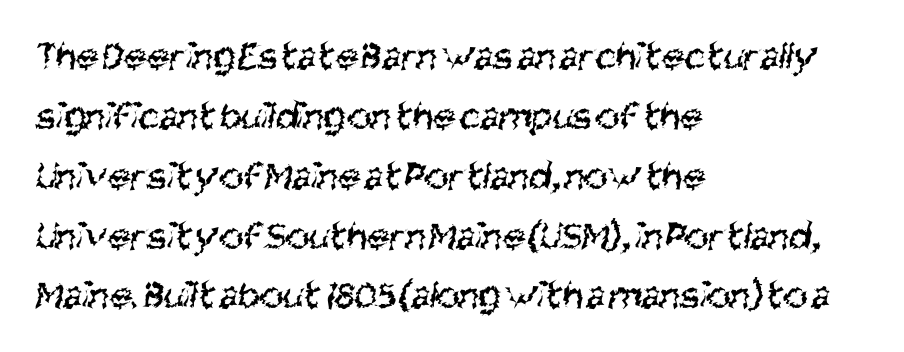
{"serif": "no", "bold": "no", "weight": "regular", "width": "condensed", "stroke_contrast": "medium", "x_height": "large", "monospaced": "no", "underline": "no", "align": "left", "line_spacing": "normal", "line_spacing_ratio": 1.46, "letter_spacing": "normal", "letter_spacing_em": 0.0, "glyph_px": 41}
